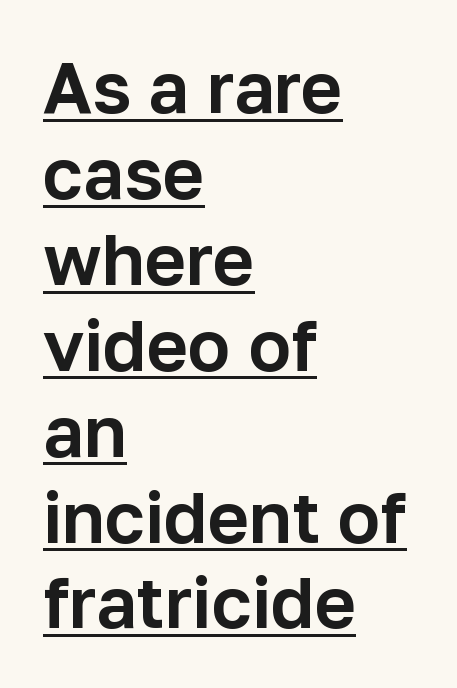
Q: Is the text italic (slanted)? A: No, it is upright.
Q: Is the typeface a serif or a sans-serif typeface? A: Sans-serif.
Q: Is the text underlined? A: Yes.
Q: How is the paragraph aligned? A: Left-aligned.
Q: Is the spacing between letters normal or unusually wide? A: Normal.
Q: Width (condensed, normal, or wide)? A: Normal.
Q: Stroke contrast? A: Low.
Q: x-height? A: Medium.
Q: Monospaced? A: No.
